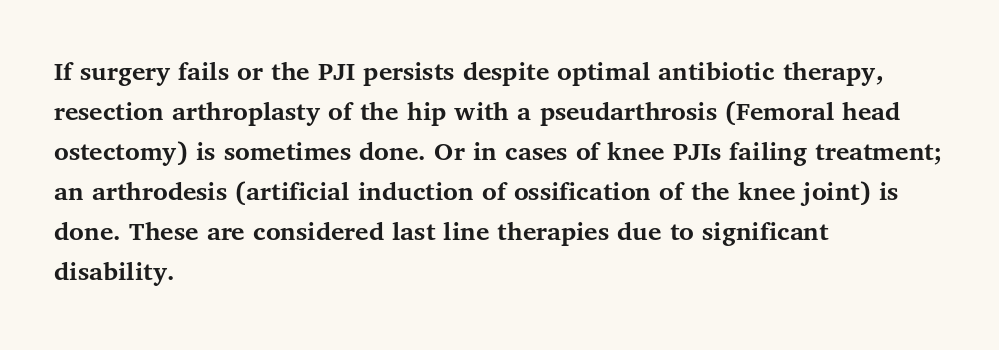
{"serif": "yes", "italic": "no", "bold": "yes", "weight": "semibold", "width": "normal", "stroke_contrast": "medium", "x_height": "medium", "monospaced": "no", "underline": "no", "align": "left", "line_spacing": "normal", "line_spacing_ratio": 1.43, "letter_spacing": "normal", "letter_spacing_em": 0.0, "glyph_px": 28}
